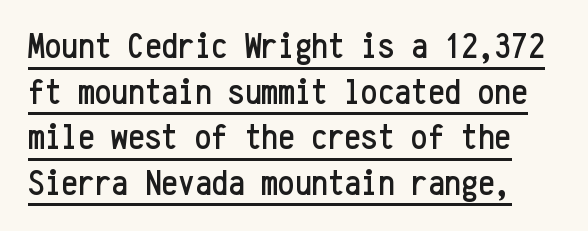
Spacing between characters is what you'd get straight out of the box. Does the lettering tilt? It doesn't — this is upright. The letters march in equal steps, a hallmark of fixed-pitch type. Underline: present.
